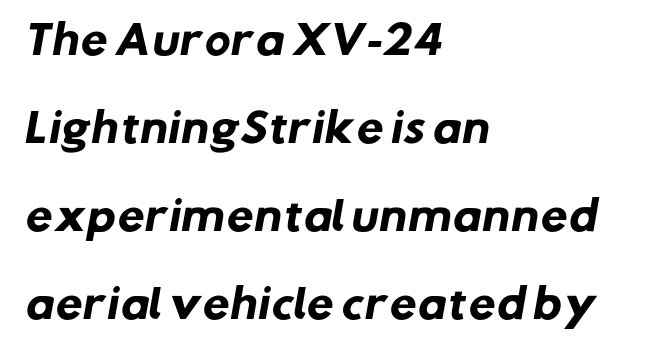
Short note: letters normally spaced. A student would call this left alignment; a typographer would say flush left, rag right. Here the designer chose a conventional face with non-uniform glyph widths. The space directly below the letters is spotless. Is there much room between lines? Yes — plenty of vertical air separates them. Serif or sans? Sans — the stroke terminals are bare.
